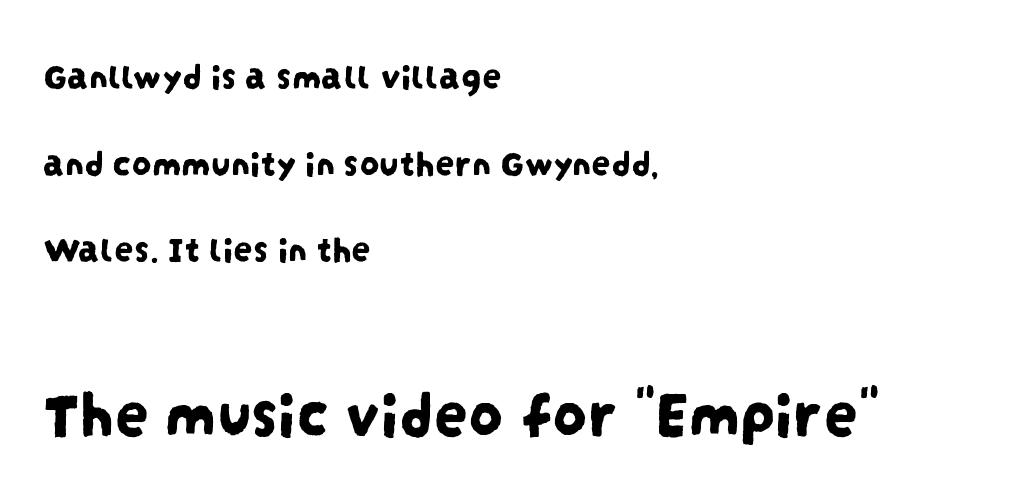
The later block is typeset at a bigger size than the earlier block. Note the varied advance widths — an 'i' is clearly narrower than an 'm'. Has an underline been added? It has not. The designer went with a sans here, leaving each stem footless. Vertically, the passage feels expansive, rows floating well apart. The gaps between neighbouring characters are ordinary and unremarkable.
